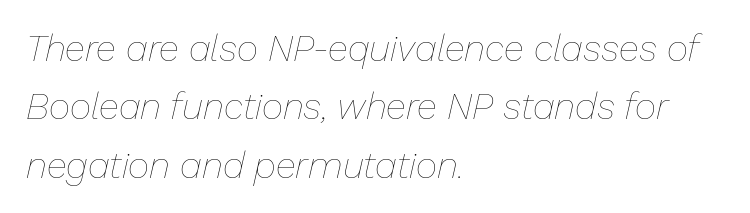
The image shows 37 px thin type, italic (leaning right); set left-aligned, normal line spacing (1.58x), normal letter spacing, not underlined; low stroke contrast and a medium x-height.
